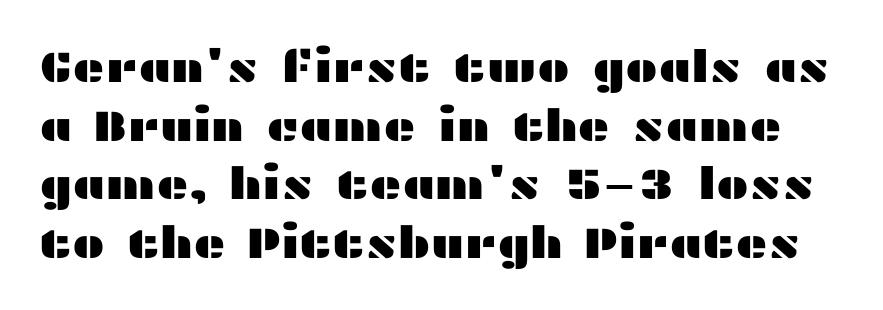
Q: Is the text italic (slanted)? A: No, it is upright.
Q: Is the typeface a serif or a sans-serif typeface? A: Sans-serif.
Q: Is the text underlined? A: No.
Q: Is the spacing between letters normal or unusually wide? A: Normal.
Q: Is the spacing between lines tight, normal or loose? A: Normal.
Q: Width (condensed, normal, or wide)? A: Wide.
Q: Stroke contrast? A: Medium.
Q: x-height? A: Medium.
Q: Monospaced? A: No.
